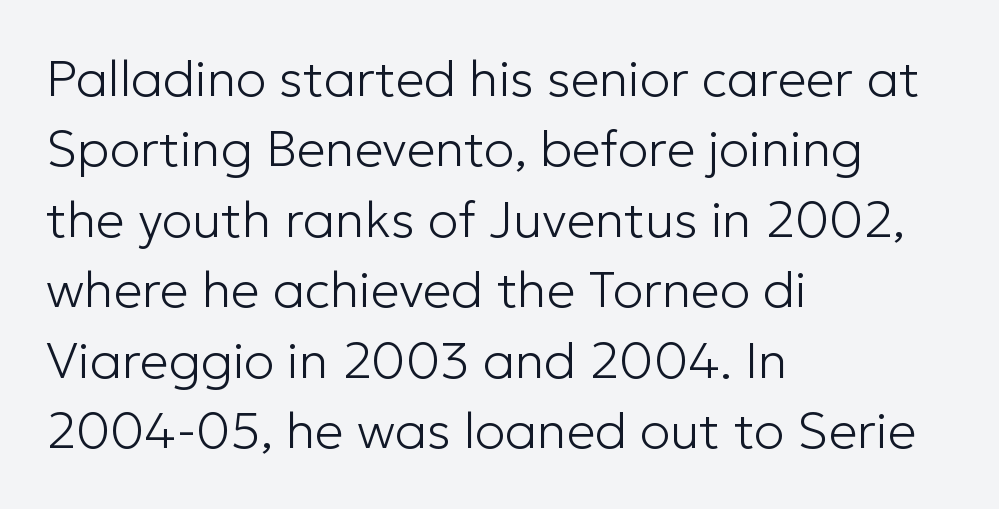
The characters display no serif detailing; their extremities are plain. The horizontal fit of the characters is conventional and even. The rendering anchors every line to the left-hand side. One glance says typical: line gaps are just what's usual. Just letters on the line, the space beneath them empty. The letters advance in unequal steps, a hallmark of proportional type.
